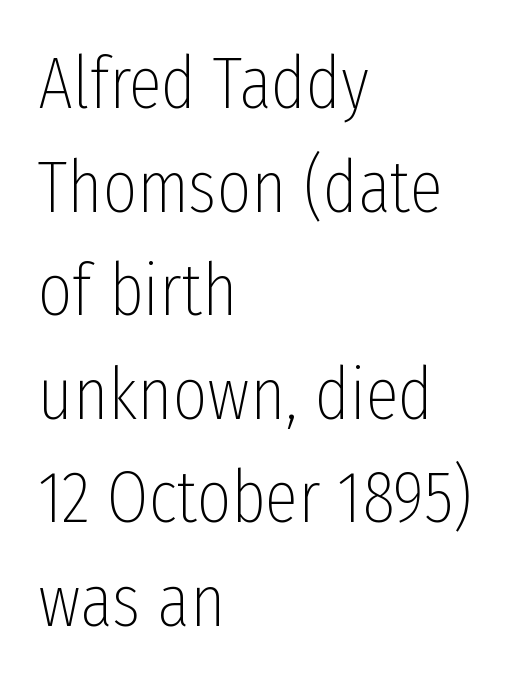
{"serif": "no", "italic": "no", "bold": "no", "weight": "thin", "width": "condensed", "stroke_contrast": "low", "x_height": "medium", "monospaced": "no", "underline": "no", "align": "left", "line_spacing": "normal", "line_spacing_ratio": 1.4, "letter_spacing": "normal", "letter_spacing_em": 0.0, "glyph_px": 74}
